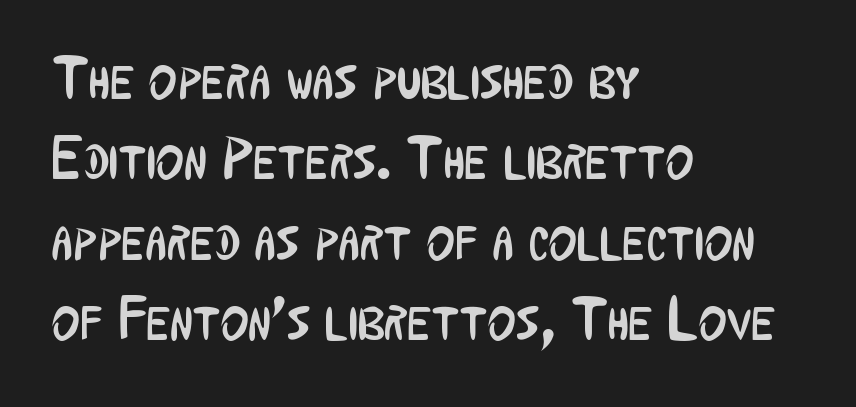
{"serif": "no", "italic": "no", "bold": "no", "weight": "regular", "width": "condensed", "stroke_contrast": "low", "x_height": "medium", "monospaced": "no", "underline": "no", "align": "left", "line_spacing": "normal", "line_spacing_ratio": 1.34, "letter_spacing": "normal", "letter_spacing_em": 0.0, "glyph_px": 60}
